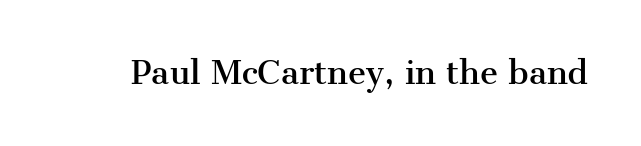
Varying glyph widths throughout — classic text-font behaviour. The zone under the glyphs is completely vacant. Words appear dense and cohesive because spacing is normal. No italicization has been applied; the sample stays upright. Little horizontal feet cap the strokes, marking this as serif type.
